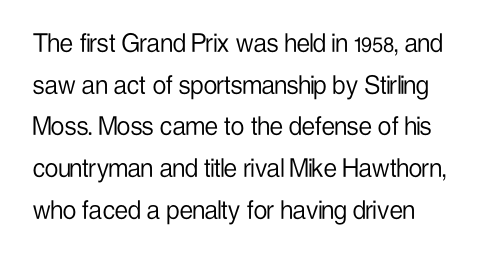
In CSS terms this would be text-align: left. Letter spacing: default. The area under the type is left untouched. Classification — sans serif. Looks like regular typesetting: each glyph gets only the width it needs. Summary of vertical rhythm: regular, with standard interline spacing.
